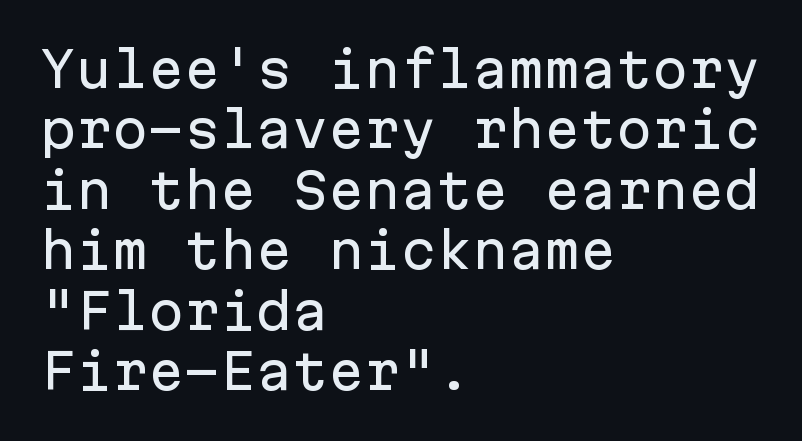
Font category for this specimen: sans-serif. The leading is moderate, giving the passage an even texture. Note the uniform advance width — an 'i' takes as much space as an 'm'. Is there any slant? The stems are plumb.
